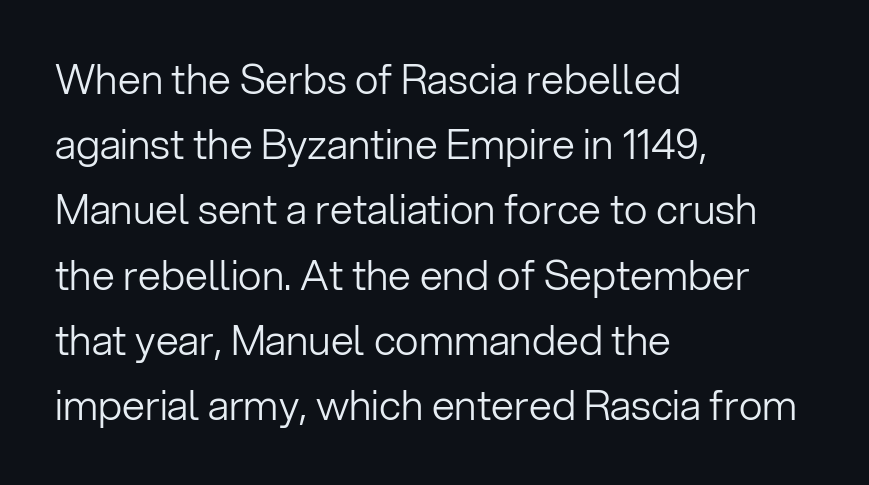
The type sits square on the baseline with zero lean. The glyphs are unaccompanied by any horizontal stroke below them. The weight tops out at a normal text grade. Visually the block forms a straight wall on the left and a jagged coastline on the right. A typesetter would call this zero additional tracking.
